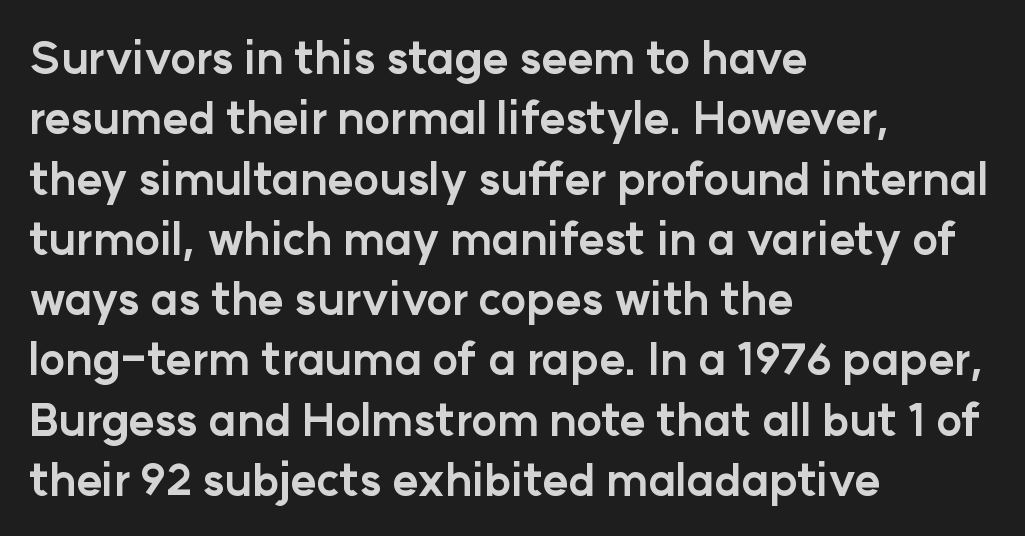
{"serif": "no", "italic": "no", "bold": "yes", "weight": "bold", "width": "normal", "stroke_contrast": "low", "x_height": "medium", "monospaced": "no", "underline": "no", "align": "left", "line_spacing": "normal", "line_spacing_ratio": 1.37, "letter_spacing": "normal", "letter_spacing_em": 0.0, "glyph_px": 44}
